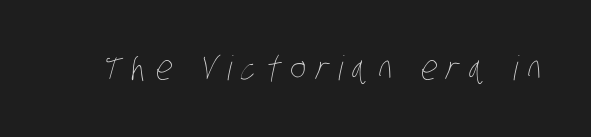
Has an underline been added? It has not. Stroke thickness stays within the range of a standard reading face or lighter. The rendering uses natural spacing where letterforms have individual widths. Spacing between characters has been opened up far beyond the box default.
